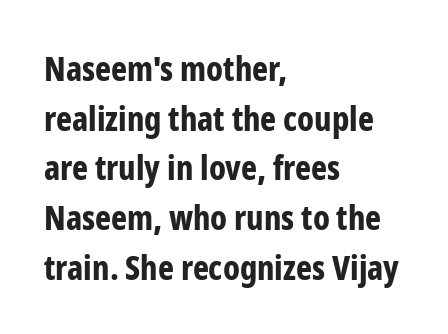
The image shows 34 px bold, condensed sans-serif type, upright; set left-aligned, normal line spacing (1.46x), normal letter spacing, not underlined; low stroke contrast and a medium x-height.
